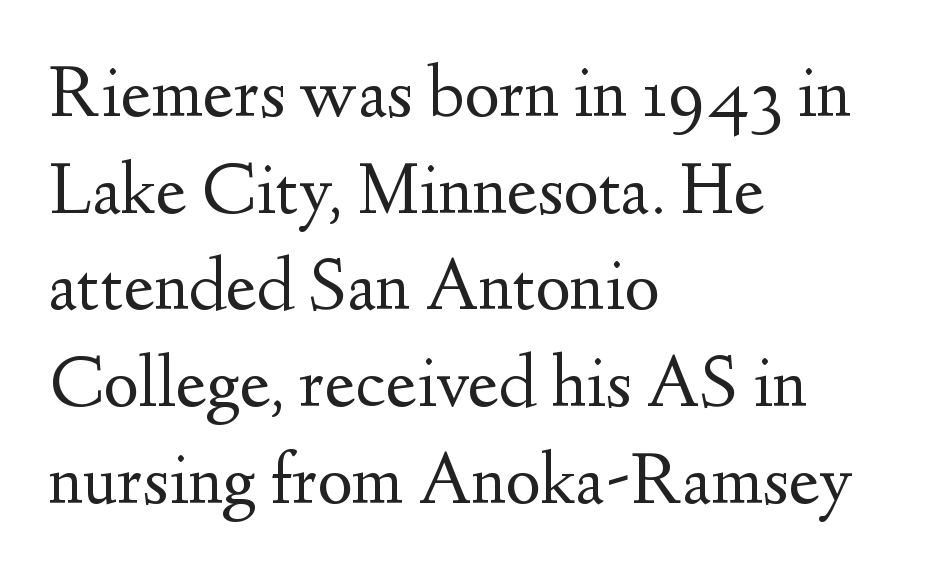
{"serif": "yes", "italic": "no", "bold": "no", "weight": "regular", "width": "normal", "stroke_contrast": "medium", "x_height": "small", "monospaced": "no", "underline": "no", "align": "left", "line_spacing": "normal", "line_spacing_ratio": 1.29, "letter_spacing": "normal", "letter_spacing_em": 0.0, "glyph_px": 75}
